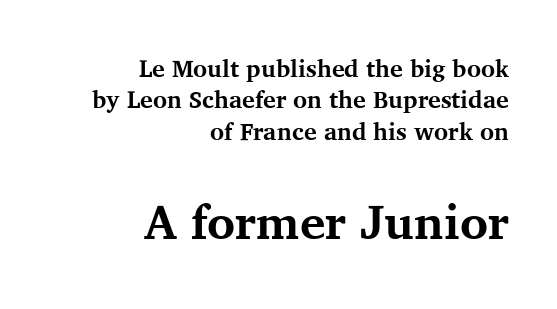
Q: Is the text bold? A: Yes.
Q: Is the text italic (slanted)? A: No, it is upright.
Q: Is the typeface a serif or a sans-serif typeface? A: Serif.
Q: Is the text underlined? A: No.
Q: How is the paragraph aligned? A: Right-aligned.
Q: Is the spacing between letters normal or unusually wide? A: Normal.
Q: Is the spacing between lines tight, normal or loose? A: Normal.
Q: Which block of text is set in a larger size, the first (top) or the second (bottom)? A: The second (bottom) one.
Q: Width (condensed, normal, or wide)? A: Normal.
Q: Stroke contrast? A: Medium.
Q: x-height? A: Medium.
Q: Monospaced? A: No.
